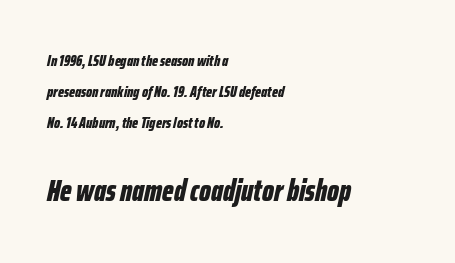
Q: Is the text bold? A: Yes.
Q: Is the text italic (slanted)? A: Yes, it leans right by about 12 degrees.
Q: Is the text underlined? A: No.
Q: How is the paragraph aligned? A: Left-aligned.
Q: Is the spacing between letters normal or unusually wide? A: Normal.
Q: Is the spacing between lines tight, normal or loose? A: Loose.
Q: Which block of text is set in a larger size, the first (top) or the second (bottom)? A: The second (bottom) one.
Q: Width (condensed, normal, or wide)? A: Condensed.
Q: Stroke contrast? A: Low.
Q: x-height? A: Medium.
Q: Monospaced? A: No.
